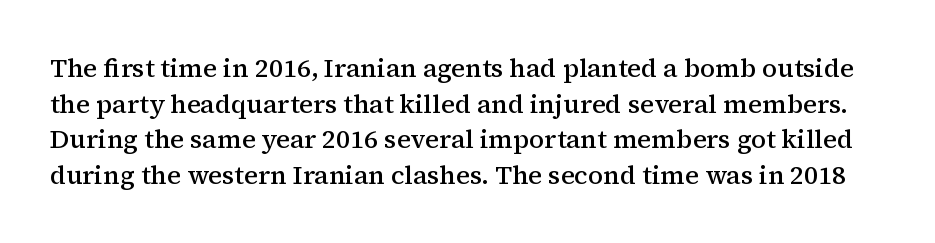
{"italic": "no", "bold": "semi", "underline": "no", "line_spacing": "normal", "line_spacing_ratio": 1.37, "letter_spacing": "normal", "letter_spacing_em": 0.0, "glyph_px": 26}
